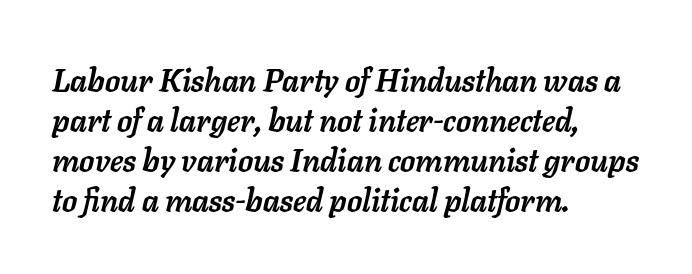
{"italic": "yes", "lean": "right", "slant_degrees": 11, "bold": "yes", "weight": "semibold", "width": "normal", "stroke_contrast": "low", "x_height": "medium", "monospaced": "no", "underline": "no", "align": "left", "line_spacing": "normal", "line_spacing_ratio": 1.29, "letter_spacing": "normal", "letter_spacing_em": 0.0, "glyph_px": 31}
